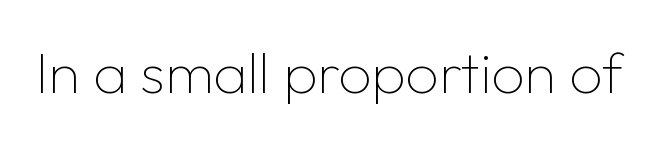
The letterforms sit shoulder to shoulder at normal distance. A bare baseline throughout the passage. The font sits on the lighter half of the weight spectrum, regular included. A typesetter would call this proportional, since set widths differ per character.
